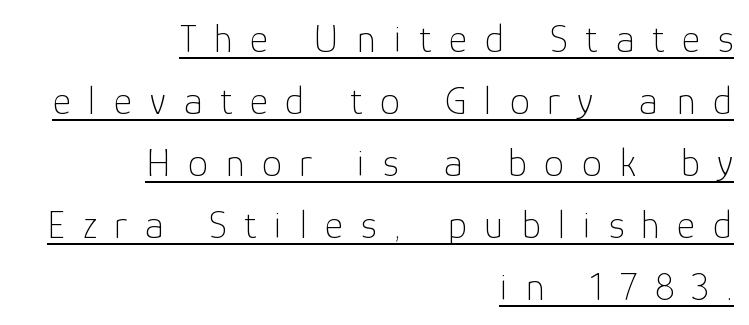
The image shows 40 px thin sans-serif type, upright; set right-aligned, normal line spacing (1.55x), unusually wide letter spacing (+0.44 em), underlined; low stroke contrast and a medium x-height.
